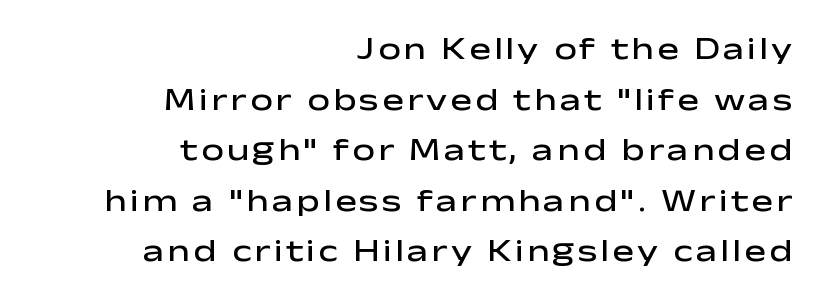
The image shows 32 px semibold, wide sans-serif type, upright; set right-aligned, normal line spacing (1.58x), not underlined; low stroke contrast and a medium x-height.
